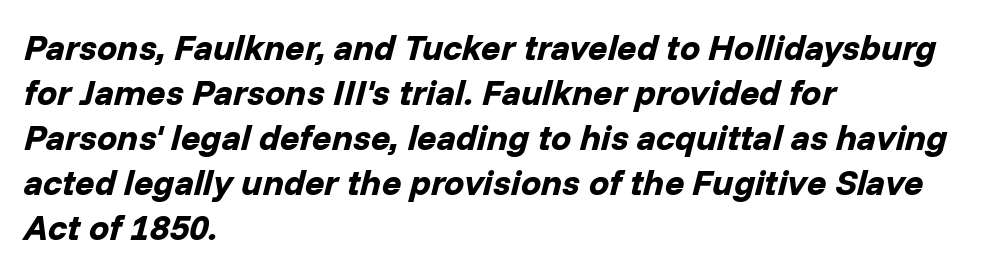
{"italic": "yes", "lean": "right", "slant_degrees": 14, "bold": "yes", "weight": "bold", "width": "normal", "stroke_contrast": "low", "x_height": "medium", "monospaced": "no", "underline": "no", "align": "left", "line_spacing": "normal", "line_spacing_ratio": 1.25, "letter_spacing": "normal", "letter_spacing_em": 0.0, "glyph_px": 36}
